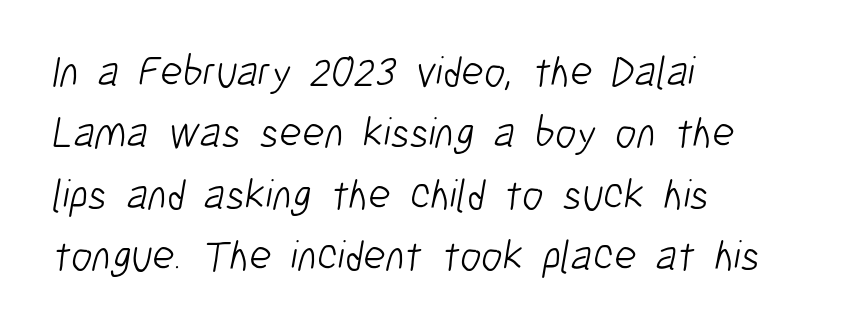
{"serif": "no", "bold": "no", "weight": "light", "width": "condensed", "stroke_contrast": "low", "x_height": "medium", "monospaced": "no", "underline": "no", "align": "left", "line_spacing": "normal", "line_spacing_ratio": 1.43, "letter_spacing": "normal", "letter_spacing_em": 0.0, "glyph_px": 43}
